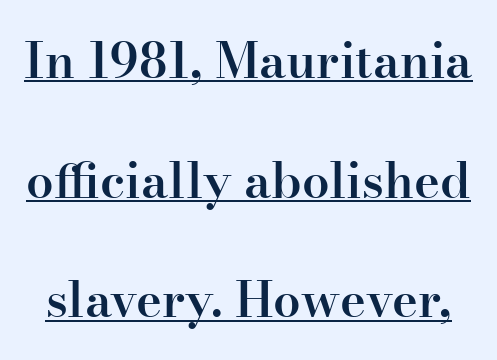
The image shows 49 px semibold serif type, upright; set loose line spacing (2.44x), normal letter spacing, underlined; high stroke contrast and a small x-height.
